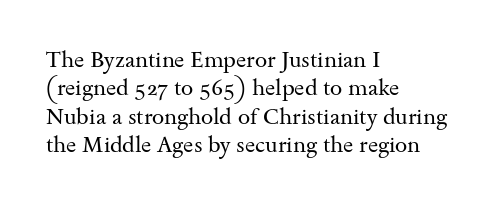
Q: Is the text bold? A: No.
Q: Is the text italic (slanted)? A: No, it is upright.
Q: Is the text underlined? A: No.
Q: How is the paragraph aligned? A: Left-aligned.
Q: Is the spacing between letters normal or unusually wide? A: Normal.
Q: Is the spacing between lines tight, normal or loose? A: Normal.
